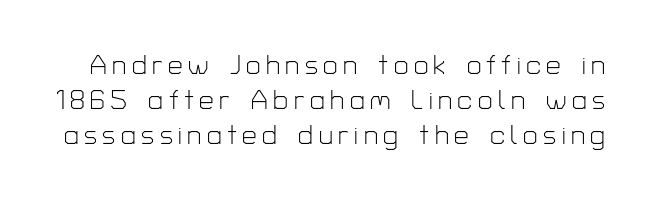
Q: Is the text bold? A: No.
Q: Is the text italic (slanted)? A: No, it is upright.
Q: Is the text underlined? A: No.
Q: Is the spacing between letters normal or unusually wide? A: Unusually wide.
Q: Is the spacing between lines tight, normal or loose? A: Normal.
